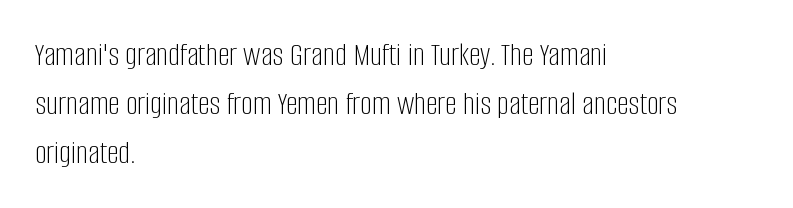
The image shows 33 px light, condensed sans-serif type, upright; set left-aligned, normal line spacing (1.48x), normal letter spacing, not underlined; low stroke contrast and a large x-height.
